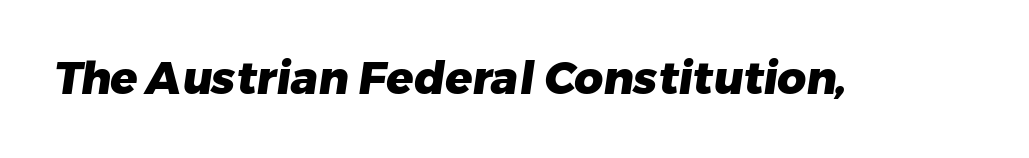
Q: Is the text bold? A: Yes.
Q: Is the typeface a serif or a sans-serif typeface? A: Sans-serif.
Q: Is the text underlined? A: No.
Q: Is the spacing between letters normal or unusually wide? A: Normal.
Q: Width (condensed, normal, or wide)? A: Normal.
Q: Stroke contrast? A: Low.
Q: x-height? A: Medium.
Q: Monospaced? A: No.
